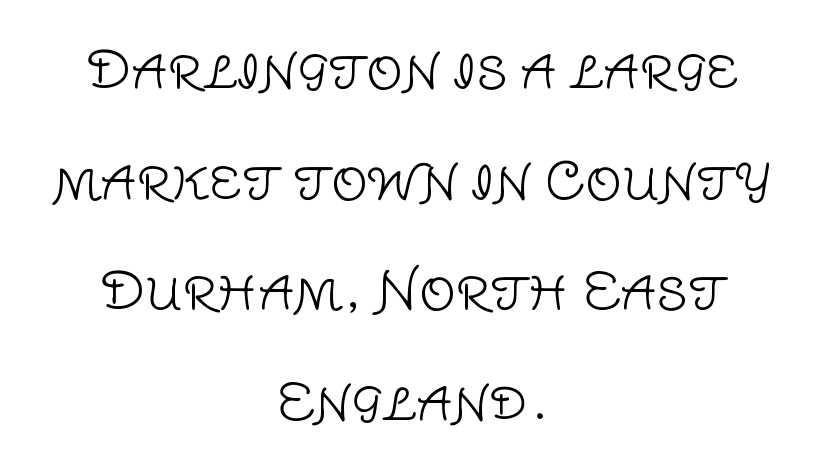
No extra ink here — the face is not bold. What kind of face is this? One without serifs — a sans. Every row of glyphs is offset so its center matches the block's center. Type without underlining. Is this a fixed-width face? No — the glyphs have proportional, varying widths. Between one letter and the next there's only the usual sliver of space.
